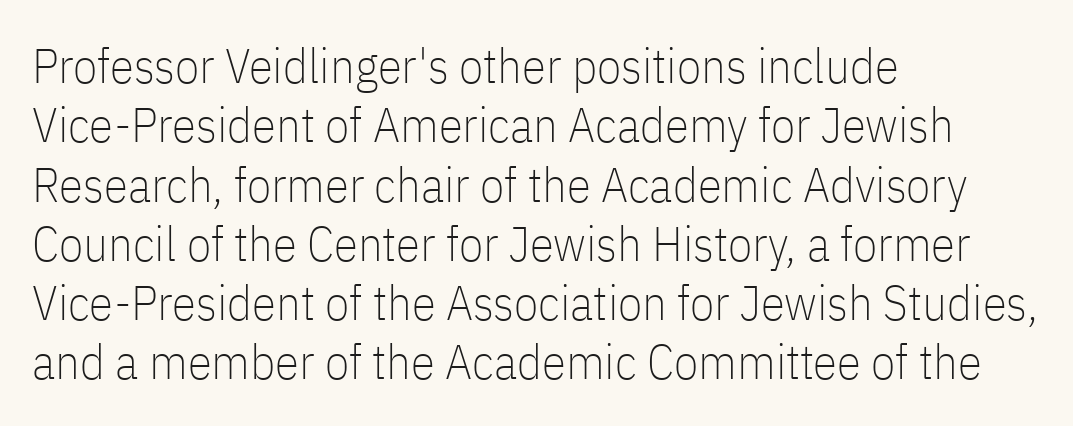
The image shows 49 px thin, condensed sans-serif type, upright; set left-aligned, line spacing 1.21x, normal letter spacing, not underlined; low stroke contrast and a medium x-height.
